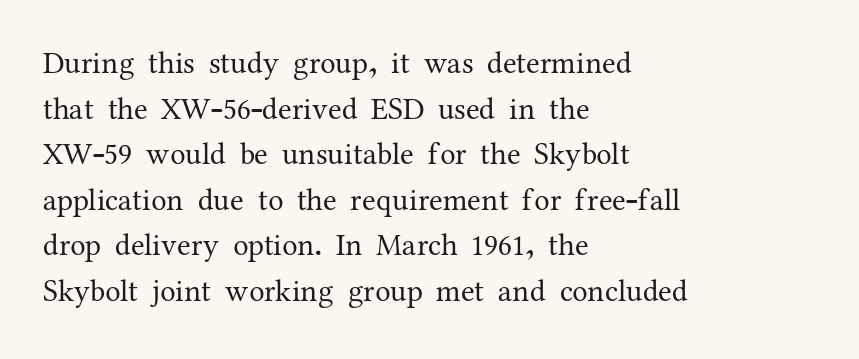
Each letter's strokes conclude with small projecting serifs. Unmarked baselines from the first word to the last. Rows of type keep a routine distance in the vertical direction. In CSS terms this would be text-align: left. Weight: not bold — regular or lighter. Here the designer chose a conventional face with non-uniform glyph widths.
